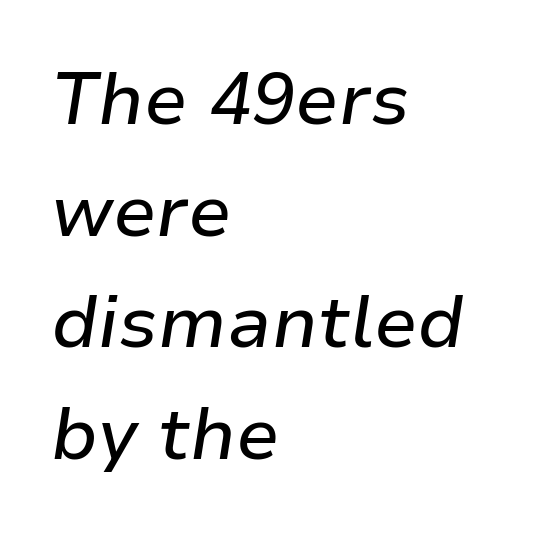
Q: Is the text italic (slanted)? A: Yes, it leans right by about 9 degrees.
Q: Is the text underlined? A: No.
Q: How is the paragraph aligned? A: Left-aligned.
Q: Is the spacing between letters normal or unusually wide? A: Normal.
Q: Is the spacing between lines tight, normal or loose? A: Normal.
Q: Width (condensed, normal, or wide)? A: Normal.
Q: Stroke contrast? A: Low.
Q: x-height? A: Medium.
Q: Monospaced? A: No.
